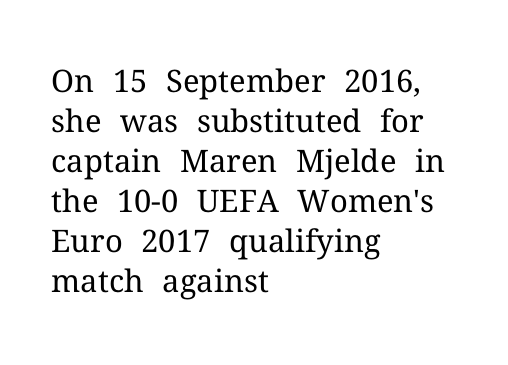
{"serif": "yes", "italic": "no", "bold": "no", "weight": "regular", "width": "normal", "stroke_contrast": "medium", "x_height": "medium", "monospaced": "no", "underline": "no", "align": "left", "line_spacing": "normal", "line_spacing_ratio": 1.29, "letter_spacing": "normal", "letter_spacing_em": 0.0, "glyph_px": 31}
